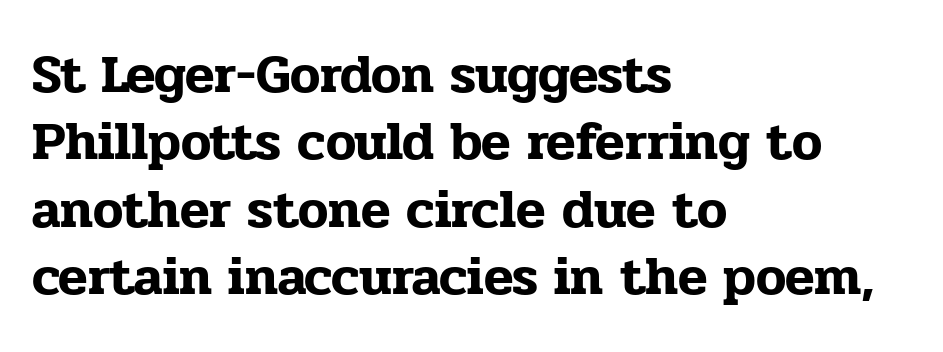
Q: Is the text italic (slanted)? A: No, it is upright.
Q: Is the typeface a serif or a sans-serif typeface? A: Serif.
Q: Is the text underlined? A: No.
Q: How is the paragraph aligned? A: Left-aligned.
Q: Is the spacing between letters normal or unusually wide? A: Normal.
Q: Is the spacing between lines tight, normal or loose? A: Normal.
Q: Width (condensed, normal, or wide)? A: Normal.
Q: Stroke contrast? A: Low.
Q: x-height? A: Medium.
Q: Monospaced? A: No.
